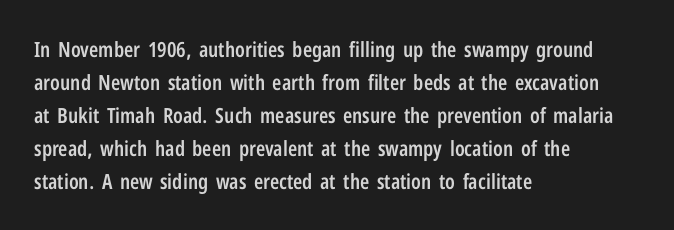
You could call the tracking neutral — neither tight nor loose. Which margin do the lines hug? The left one — the right edge is uneven. Regarding leading, the lines here are spaced in the standard way. Does the weight exceed regular? Yes, but only to semibold. The glyphs are unaccompanied by any horizontal stroke below them.
